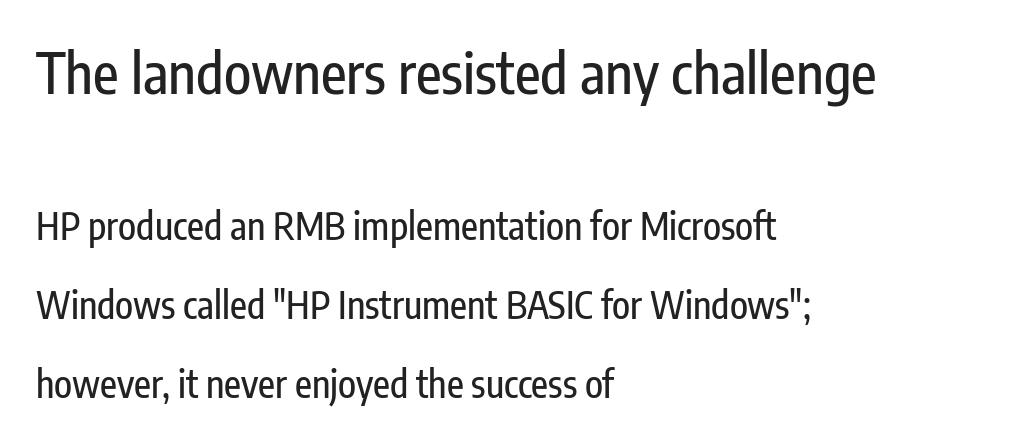
No feet cap the strokes, marking this as sans-serif type. Horizontal alignment here is leftward, the default for most running prose. Each letter keeps its own natural width here, so spacing adapts to shape. No extra tracking has been applied to these lines.
